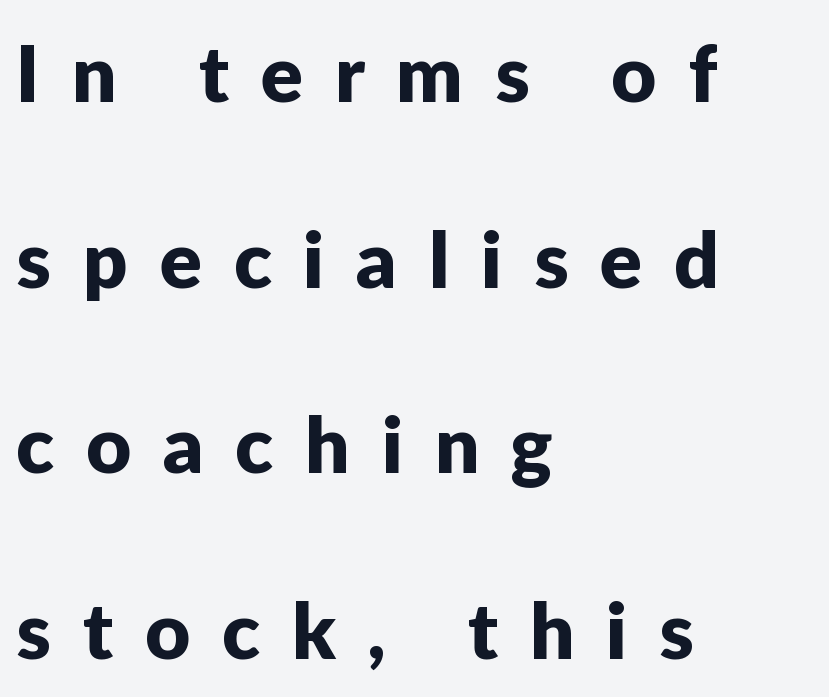
{"serif": "no", "italic": "no", "width": "normal", "stroke_contrast": "low", "x_height": "medium", "monospaced": "no", "underline": "no", "align": "left", "line_spacing": "loose", "line_spacing_ratio": 2.38, "letter_spacing": "wide", "letter_spacing_em": 0.41, "glyph_px": 78}
